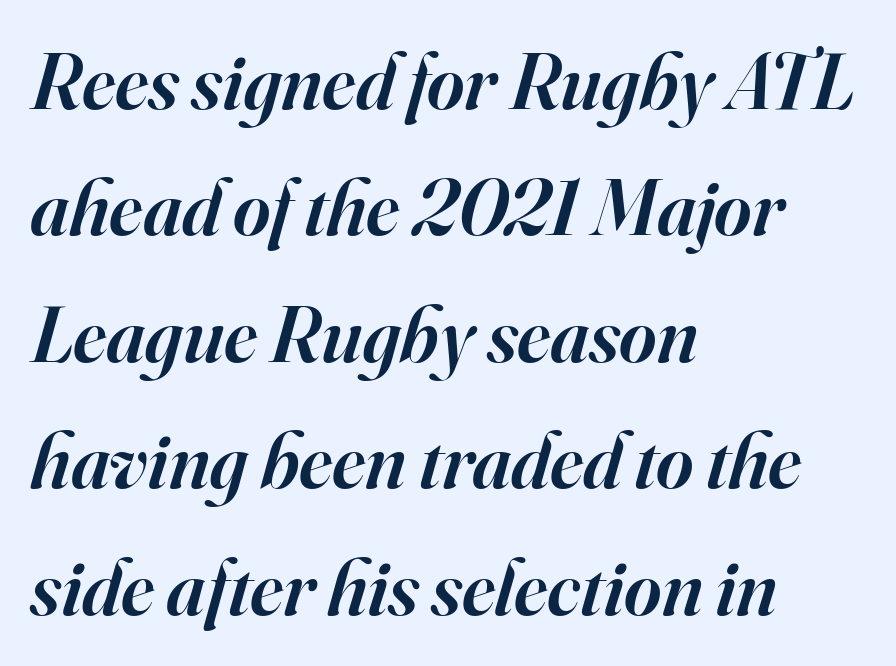
Q: Is the text bold? A: Semi-bold.
Q: Is the text italic (slanted)? A: Yes, it leans right by about 16 degrees.
Q: Is the typeface a serif or a sans-serif typeface? A: Serif.
Q: Is the text underlined? A: No.
Q: How is the paragraph aligned? A: Left-aligned.
Q: Is the spacing between letters normal or unusually wide? A: Normal.
Q: Is the spacing between lines tight, normal or loose? A: Normal.
Q: Width (condensed, normal, or wide)? A: Normal.
Q: Stroke contrast? A: High.
Q: x-height? A: Small.
Q: Monospaced? A: No.
